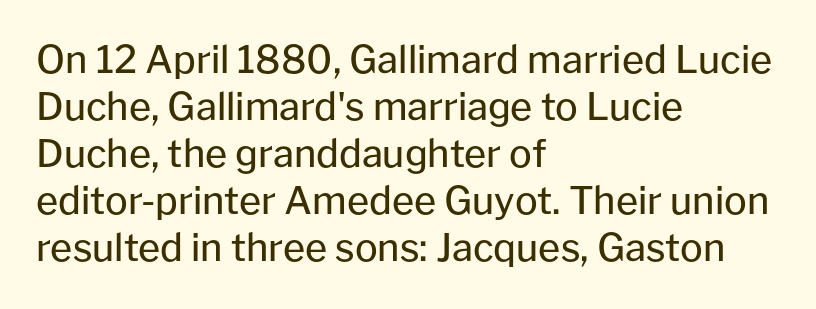
{"serif": "no", "italic": "no", "bold": "no", "weight": "regular", "width": "normal", "stroke_contrast": "low", "x_height": "medium", "monospaced": "no", "underline": "no", "align": "left", "line_spacing_ratio": 1.24, "letter_spacing": "normal", "letter_spacing_em": 0.0, "glyph_px": 38}
